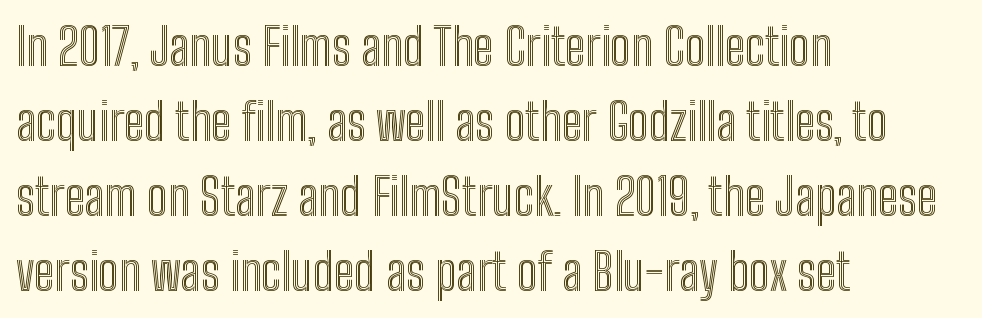
Letters rest on an invisible, unmarked baseline. The passage shown is typed in a proportional face where columns would drift. Standard letterfit; no display-style spreading of the glyphs. Line starts are locked; line ends wander. Tall strokes in this sample are plumb rather than angled.
